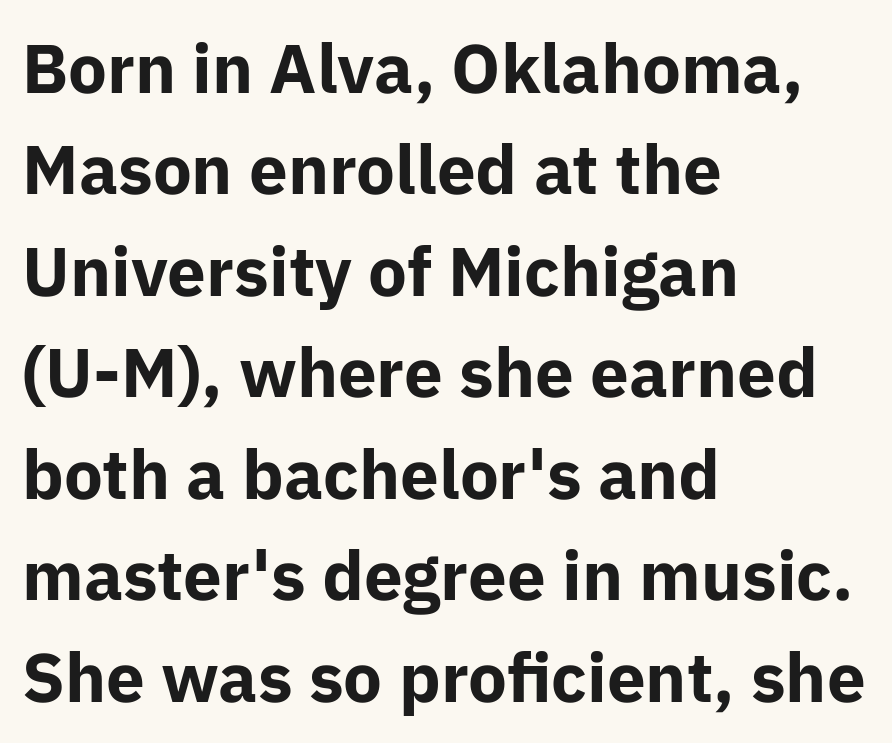
The image shows 69 px bold sans-serif type, upright; set left-aligned, normal line spacing (1.47x), normal letter spacing, not underlined; low stroke contrast and a medium x-height.
